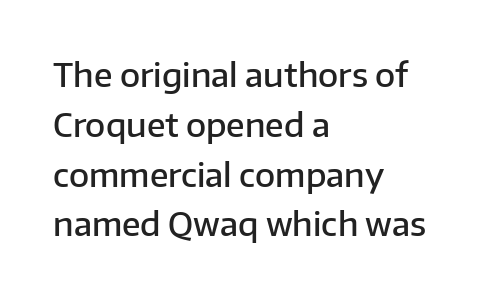
The image shows 33 px semibold sans-serif type, upright; set left-aligned, normal line spacing (1.51x), normal letter spacing, not underlined; low stroke contrast and a medium x-height.
